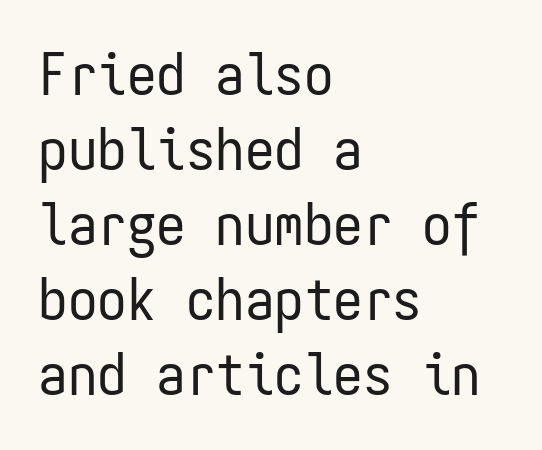
{"serif": "no", "italic": "no", "bold": "no", "weight": "regular", "width": "condensed", "stroke_contrast": "low", "x_height": "medium", "monospaced": "yes", "underline": "no", "align": "left", "line_spacing": "normal", "line_spacing_ratio": 1.27, "letter_spacing": "normal", "letter_spacing_em": 0.0, "glyph_px": 59}
